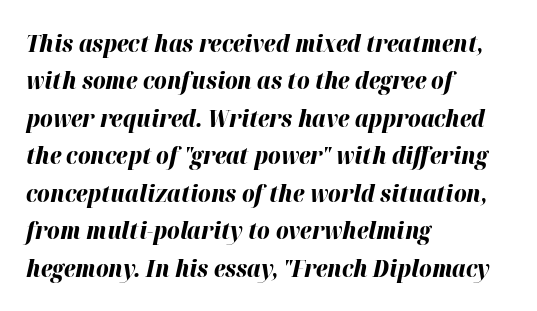
{"italic": "yes", "lean": "right", "slant_degrees": 12, "bold": "yes", "underline": "no", "align": "left", "line_spacing": "normal", "line_spacing_ratio": 1.56, "letter_spacing": "normal", "letter_spacing_em": 0.0, "glyph_px": 24}
